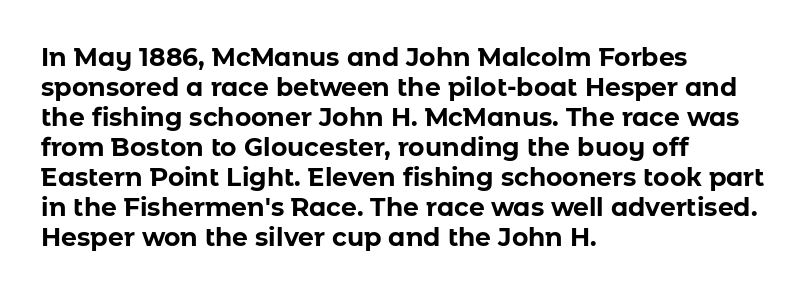
Default kerning and tracking; the words read as compact shapes. The letters stand upright; this is a roman face. Pretty heavy lettering here — definitely bold. The words here are not underlined.
